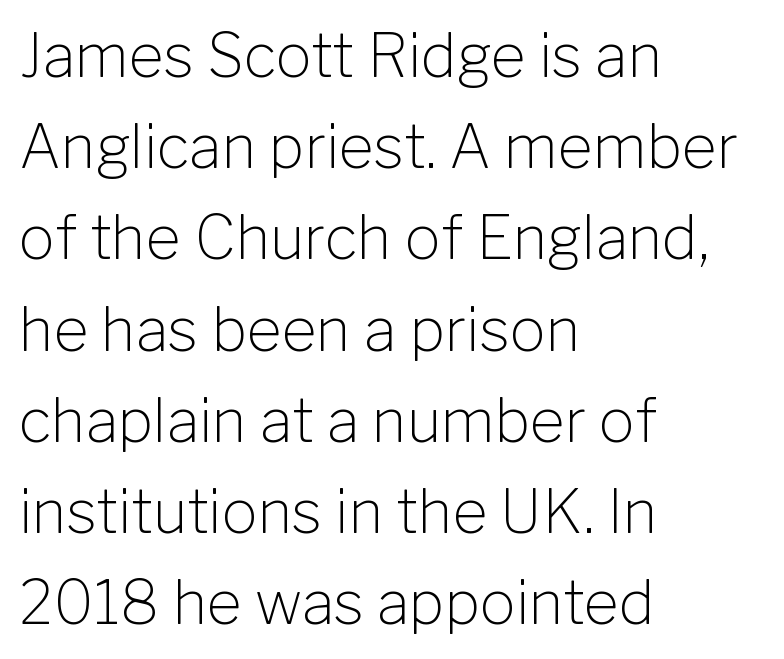
{"serif": "no", "italic": "no", "bold": "no", "weight": "light", "width": "normal", "stroke_contrast": "low", "x_height": "medium", "monospaced": "no", "underline": "no", "align": "left", "line_spacing": "normal", "line_spacing_ratio": 1.52, "letter_spacing": "normal", "letter_spacing_em": 0.0, "glyph_px": 60}
